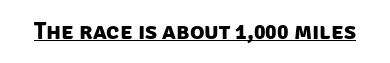
Q: Is the text bold? A: Yes.
Q: Is the text underlined? A: Yes.
Q: Is the spacing between letters normal or unusually wide? A: Normal.
